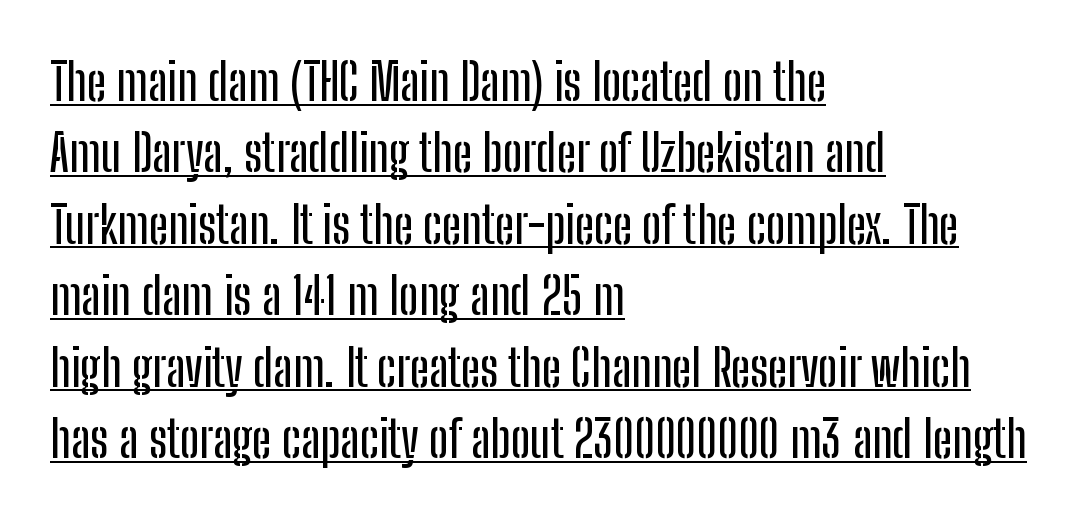
{"serif": "no", "italic": "no", "width": "condensed", "stroke_contrast": "low", "x_height": "medium", "monospaced": "no", "underline": "yes", "align": "left", "line_spacing": "normal", "line_spacing_ratio": 1.4, "letter_spacing": "normal", "letter_spacing_em": 0.0, "glyph_px": 51}
